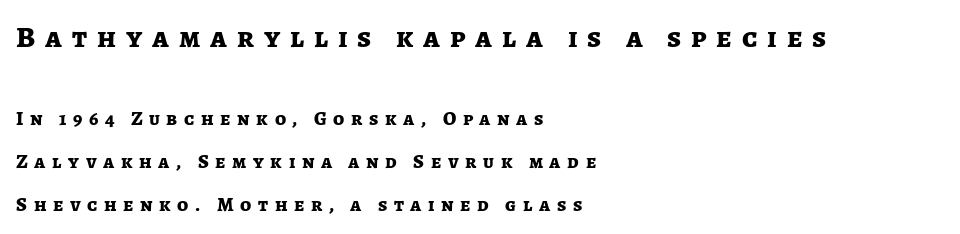
{"serif": "no", "italic": "no", "bold": "yes", "weight": "bold", "width": "normal", "stroke_contrast": "low", "x_height": "medium", "monospaced": "no", "underline": "no", "align": "left", "line_spacing": "loose", "line_spacing_ratio": 2.14, "letter_spacing": "wide", "letter_spacing_em": 0.33, "larger_block": "first", "size_ratio": 1.5, "glyph_px": 30}
